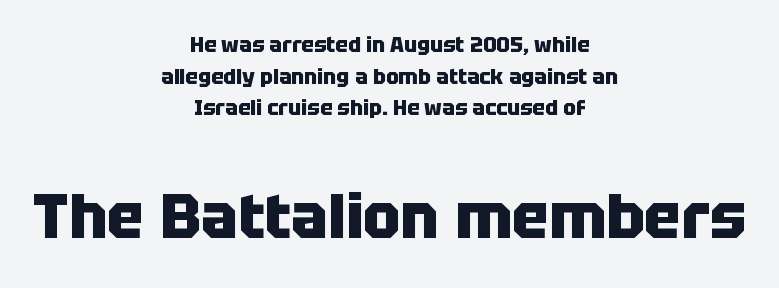
The image shows 62 px heavy sans-serif type, upright; set centered, normal line spacing (1.51x), normal letter spacing, not underlined; the second (bottom) block is 2.95x larger; low stroke contrast and a large x-height.
